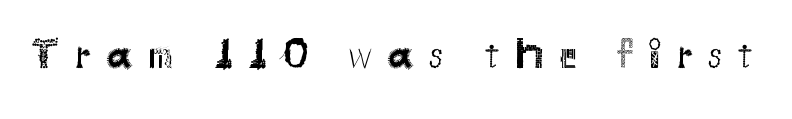
The image shows 42 px regular-weight sans-serif type, upright; set unusually wide letter spacing (+0.36 em), not underlined; medium stroke contrast and a small x-height.
